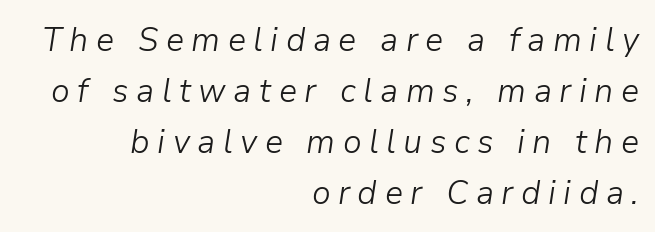
The passage shown stacks its lines at a standard gap. Each stroke keeps to a modest, everyday thickness or less. Compared with a flush-left layout, this one pins lines to the opposite, right side. These lines are rendered in a variable-pitch font. Descenders hang freely into open space.
